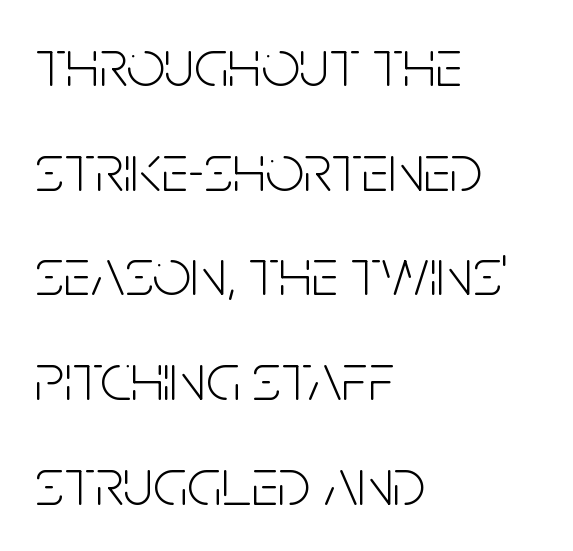
The image shows 68 px light, condensed sans-serif type, upright; set left-aligned, normal line spacing (1.54x), normal letter spacing, not underlined; low stroke contrast and a large x-height.
